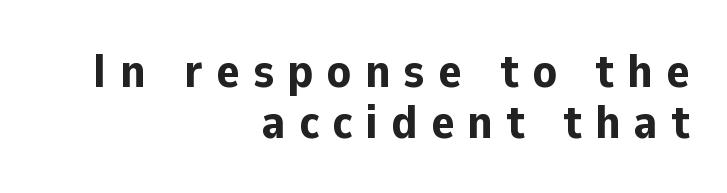
The image shows 48 px bold sans-serif type, upright; set right-aligned, tight line spacing (1.06x), unusually wide letter spacing (+0.28 em), not underlined; low stroke contrast and a medium x-height.
